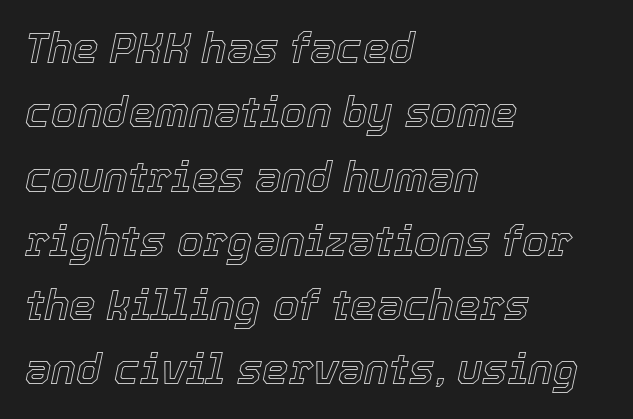
Does the copy run flush right? No — it runs flush left. The words here are not underlined. Looking at the ascenders, they clearly lean. Each new line begins a customary step beneath the previous one. A typesetter would call this proportional, since set widths differ per character.
